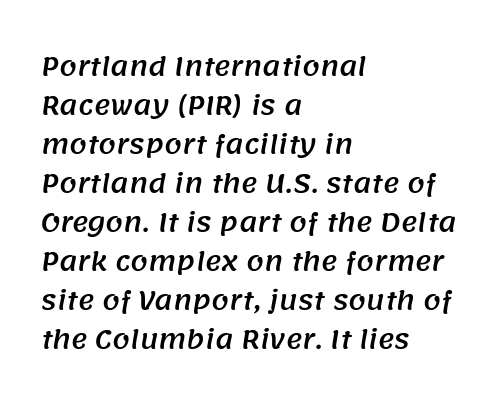
{"underline": "no", "align": "left", "line_spacing": "normal", "line_spacing_ratio": 1.56, "letter_spacing": "normal", "letter_spacing_em": 0.0, "glyph_px": 25}
